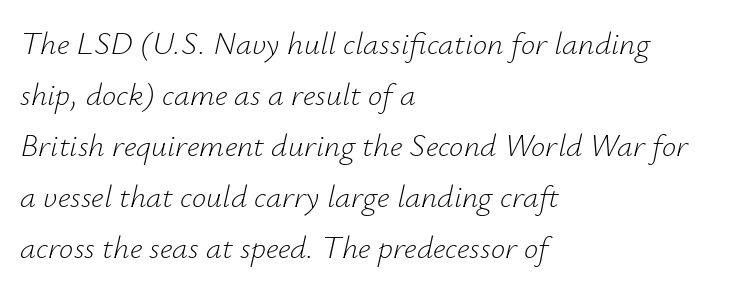
Horizontal bands of white between lines are of average thickness. You could not count columns in this text — the font is proportionally spaced. Visually the block forms a straight wall on the left and a jagged coastline on the right. The line texture is even and compact thanks to regular tracking.
